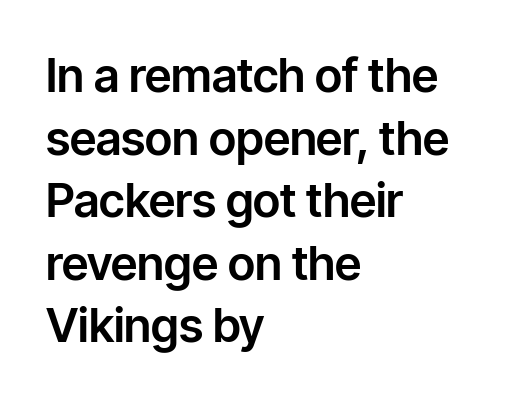
{"serif": "no", "italic": "no", "width": "normal", "stroke_contrast": "low", "x_height": "medium", "monospaced": "no", "underline": "no", "align": "left", "line_spacing": "normal", "line_spacing_ratio": 1.33, "letter_spacing": "normal", "letter_spacing_em": 0.0, "glyph_px": 47}
